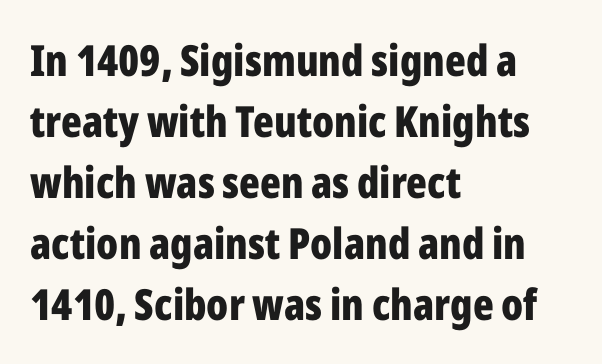
{"serif": "no", "italic": "no", "bold": "yes", "weight": "bold", "width": "condensed", "stroke_contrast": "low", "x_height": "medium", "monospaced": "no", "underline": "no", "align": "left", "line_spacing": "normal", "line_spacing_ratio": 1.42, "letter_spacing": "normal", "letter_spacing_em": 0.0, "glyph_px": 43}
